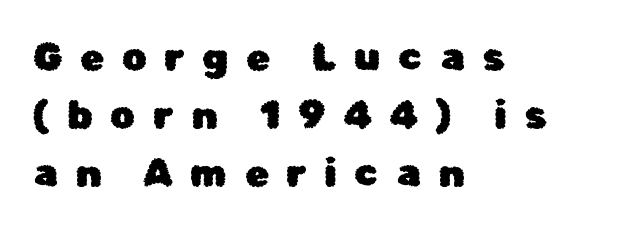
{"serif": "no", "italic": "no", "width": "normal", "stroke_contrast": "low", "x_height": "medium", "monospaced": "no", "underline": "no", "align": "left", "line_spacing": "normal", "line_spacing_ratio": 1.49, "letter_spacing": "wide", "letter_spacing_em": 0.45, "glyph_px": 39}
